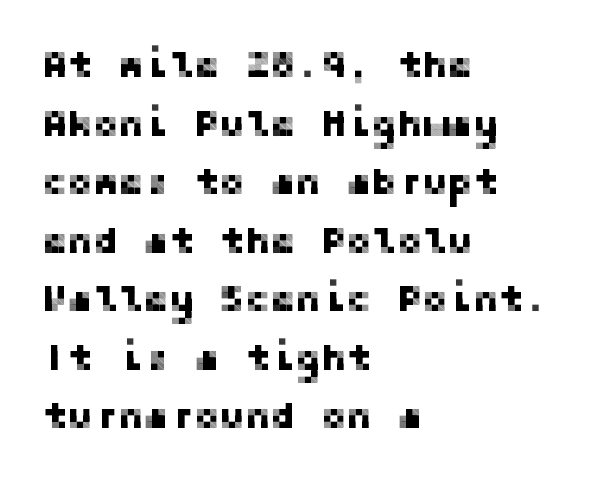
The image shows 38 px sans-serif type, upright; set left-aligned, normal line spacing (1.54x), normal letter spacing, not underlined; low stroke contrast and a medium x-height.
